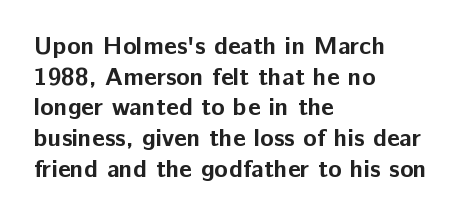
Q: Is the text bold? A: Yes.
Q: Is the text italic (slanted)? A: No, it is upright.
Q: Is the text underlined? A: No.
Q: How is the paragraph aligned? A: Left-aligned.
Q: Is the spacing between letters normal or unusually wide? A: Normal.
